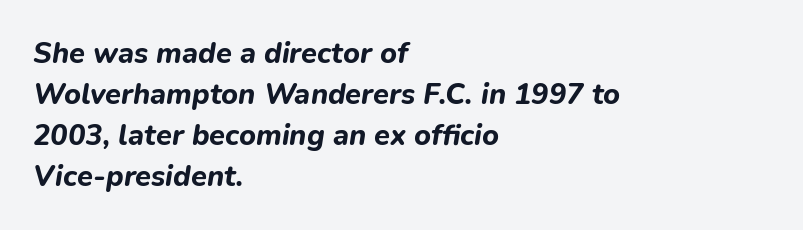
{"italic": "yes", "lean": "right", "slant_degrees": 9, "bold": "yes", "weight": "bold", "width": "normal", "stroke_contrast": "low", "x_height": "medium", "monospaced": "no", "underline": "no", "align": "left", "line_spacing": "normal", "line_spacing_ratio": 1.41, "letter_spacing": "normal", "letter_spacing_em": 0.0, "glyph_px": 29}
